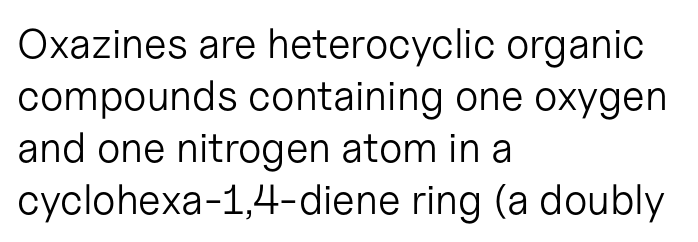
The string is rendered with underlining switched off. The letters advance in unequal steps, a hallmark of proportional type. The font family rendered here belongs to the sans-serif group. Standard letterfit; no display-style spreading of the glyphs. The letterforms sit at book weight or below.
